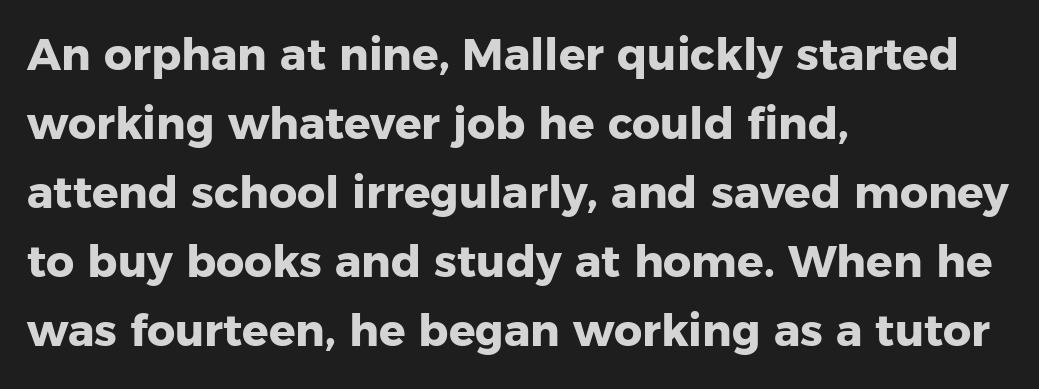
Q: Is the text bold? A: Yes.
Q: Is the text italic (slanted)? A: No, it is upright.
Q: Is the typeface a serif or a sans-serif typeface? A: Sans-serif.
Q: Is the text underlined? A: No.
Q: How is the paragraph aligned? A: Left-aligned.
Q: Is the spacing between letters normal or unusually wide? A: Normal.
Q: Is the spacing between lines tight, normal or loose? A: Normal.
Q: Width (condensed, normal, or wide)? A: Normal.
Q: Stroke contrast? A: Low.
Q: x-height? A: Medium.
Q: Monospaced? A: No.
